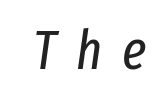
Q: Is the text bold? A: No.
Q: Is the text italic (slanted)? A: Yes, it leans right by about 8 degrees.
Q: Is the text underlined? A: No.
Q: Is the spacing between letters normal or unusually wide? A: Unusually wide.
Q: Width (condensed, normal, or wide)? A: Condensed.
Q: Stroke contrast? A: Low.
Q: x-height? A: Medium.
Q: Monospaced? A: No.
